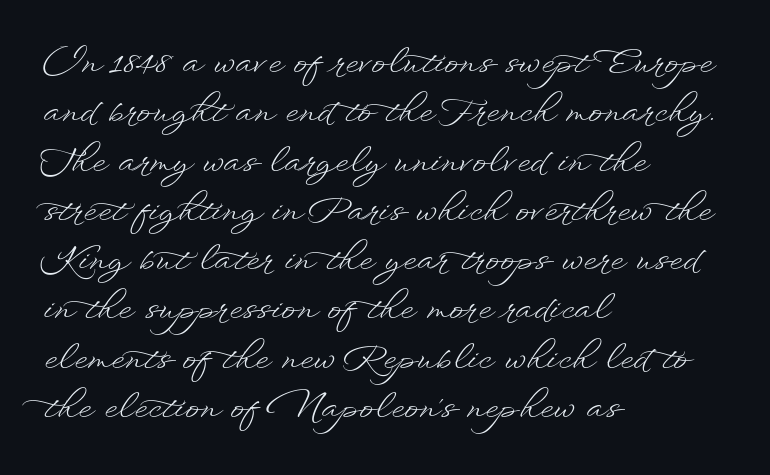
{"bold": "no", "weight": "light", "width": "wide", "stroke_contrast": "low", "x_height": "small", "monospaced": "no", "underline": "no", "align": "left", "line_spacing": "normal", "line_spacing_ratio": 1.45, "letter_spacing": "normal", "letter_spacing_em": 0.0, "glyph_px": 34}
